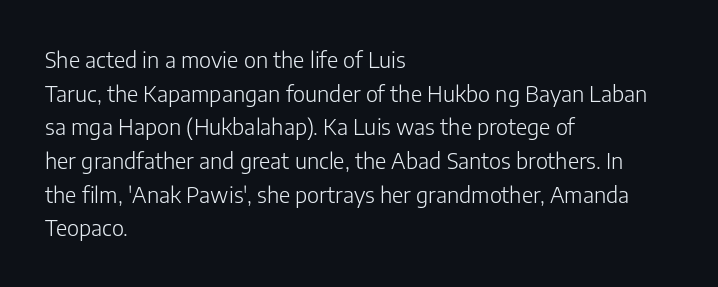
Q: Is the text bold? A: No.
Q: Is the text italic (slanted)? A: No, it is upright.
Q: Is the text underlined? A: No.
Q: How is the paragraph aligned? A: Left-aligned.
Q: Is the spacing between letters normal or unusually wide? A: Normal.
Q: Is the spacing between lines tight, normal or loose? A: Normal.
